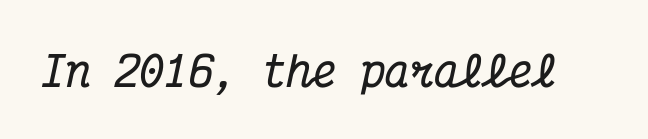
The type is set solid horizontally, with unmodified tracking. There's an unmistakable incline to the writing here. Observe the serifs anchoring each vertical stroke in this sample. Heavy-handed strokes throughout: this text is bold. Here the designer chose a console-style face with uniform glyph widths.
